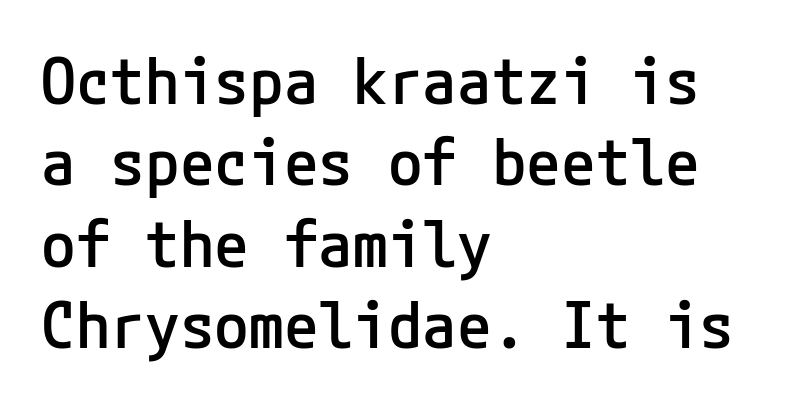
Q: Is the text bold? A: Semi-bold.
Q: Is the text italic (slanted)? A: No, it is upright.
Q: Is the typeface a serif or a sans-serif typeface? A: Sans-serif.
Q: Is the text underlined? A: No.
Q: How is the paragraph aligned? A: Left-aligned.
Q: Is the spacing between letters normal or unusually wide? A: Normal.
Q: Is the spacing between lines tight, normal or loose? A: Normal.
Q: Width (condensed, normal, or wide)? A: Normal.
Q: Stroke contrast? A: Low.
Q: x-height? A: Medium.
